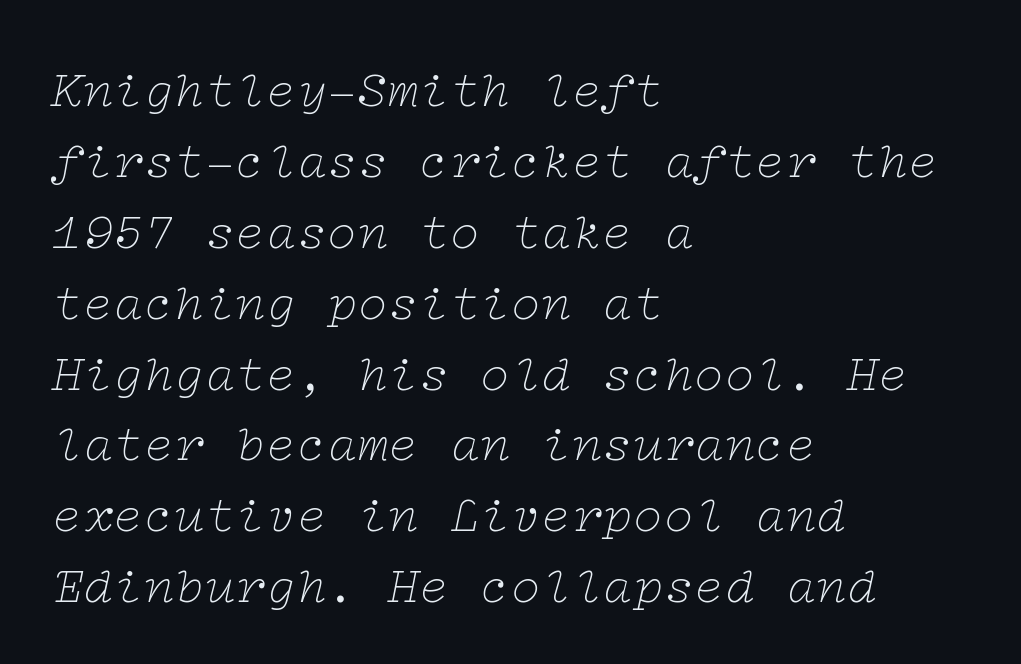
Q: Is the text bold? A: No.
Q: Is the text italic (slanted)? A: Yes, it leans right by about 12 degrees.
Q: Is the typeface a serif or a sans-serif typeface? A: Serif.
Q: Is the text underlined? A: No.
Q: How is the paragraph aligned? A: Left-aligned.
Q: Is the spacing between letters normal or unusually wide? A: Normal.
Q: Is the spacing between lines tight, normal or loose? A: Normal.
Q: Width (condensed, normal, or wide)? A: Wide.
Q: Stroke contrast? A: Low.
Q: x-height? A: Medium.
